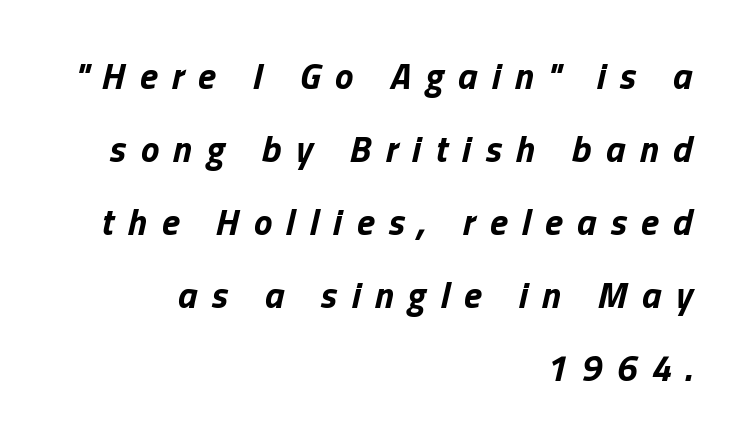
The image shows 37 px bold type, italic (leaning right); set right-aligned, loose line spacing (1.97x), unusually wide letter spacing (+0.39 em), not underlined; low stroke contrast and a medium x-height.
